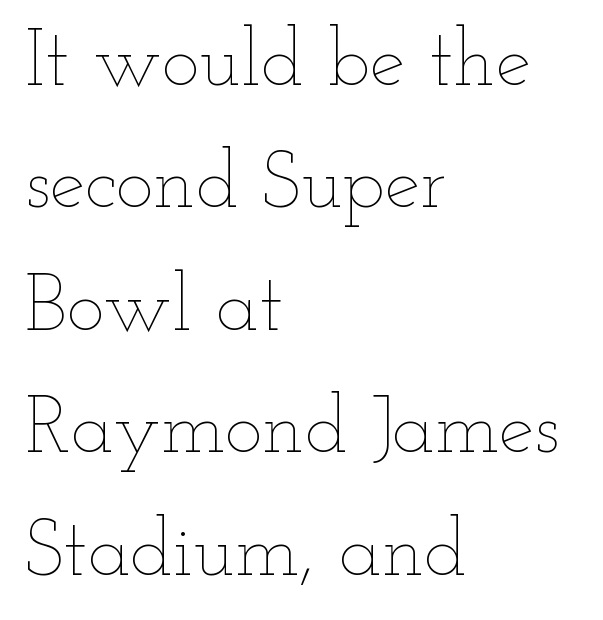
The image shows 80 px thin, wide type, upright; set left-aligned, normal line spacing (1.53x), normal letter spacing, not underlined; low stroke contrast and a small x-height.
